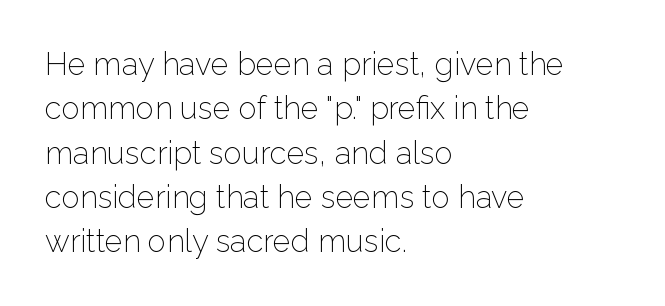
A typesetter would call this leading conventional body-copy spacing. To sum up the face: it is a sans, with no serifs. Horizontally, the lines are justified to the leading edge only. Nothing heavy about these letters — not bold at all.
